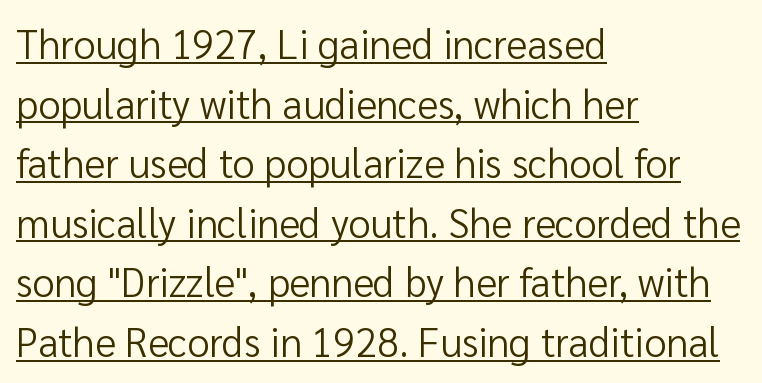
The lines are quadded left. Quick note: not italic, upright. The line-height multiplier appears to be the usual default. Think of a printed novel: that variable character pitch is what you see here. The face used here is rendered with its standard letterfit. A continuous stroke trails under the words, as in a hyperlink.
